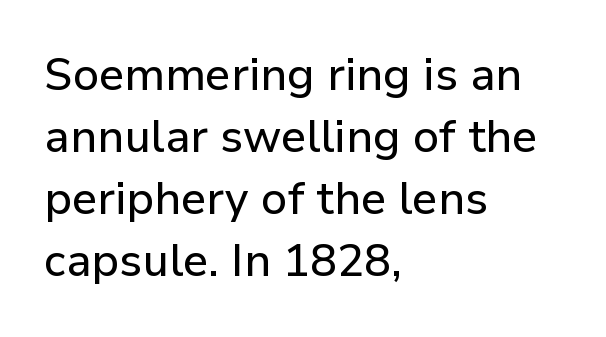
{"serif": "no", "italic": "no", "width": "normal", "stroke_contrast": "low", "x_height": "medium", "monospaced": "no", "underline": "no", "align": "left", "line_spacing": "normal", "line_spacing_ratio": 1.38, "letter_spacing": "normal", "letter_spacing_em": 0.0, "glyph_px": 45}
